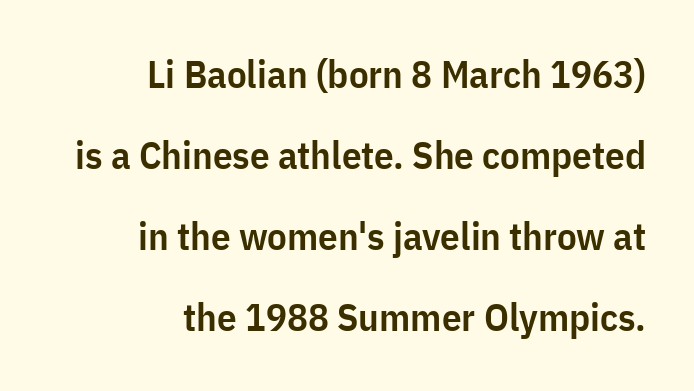
The image shows 39 px semibold, condensed sans-serif type, upright; set right-aligned, loose line spacing (2.08x), normal letter spacing, not underlined; low stroke contrast and a medium x-height.
